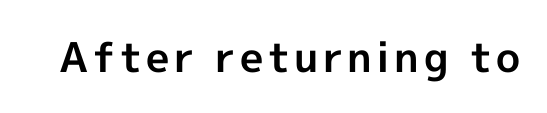
Q: Is the text bold? A: Yes.
Q: Is the text italic (slanted)? A: No, it is upright.
Q: Is the typeface a serif or a sans-serif typeface? A: Sans-serif.
Q: Is the text underlined? A: No.
Q: Width (condensed, normal, or wide)? A: Normal.
Q: x-height? A: Medium.
Q: Monospaced? A: No.
